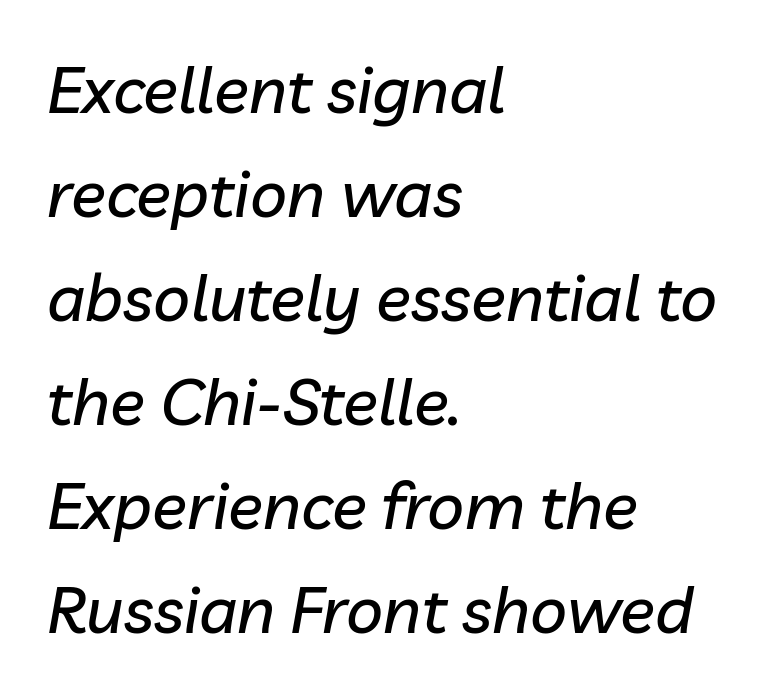
{"italic": "yes", "lean": "right", "slant_degrees": 10, "width": "normal", "stroke_contrast": "low", "x_height": "medium", "monospaced": "no", "underline": "no", "align": "left", "line_spacing": "normal", "line_spacing_ratio": 1.6, "letter_spacing": "normal", "letter_spacing_em": 0.0, "glyph_px": 65}
